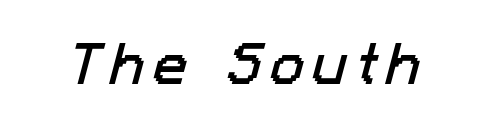
{"serif": "no", "width": "normal", "stroke_contrast": "low", "x_height": "medium", "monospaced": "no", "underline": "no", "glyph_px": 46}
